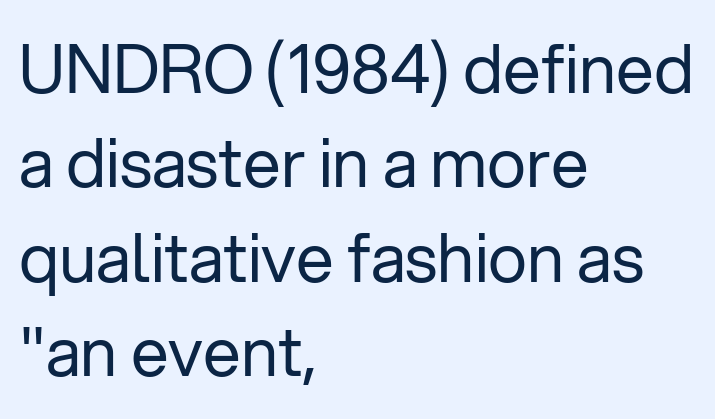
Q: Is the text bold? A: No.
Q: Is the text italic (slanted)? A: No, it is upright.
Q: Is the typeface a serif or a sans-serif typeface? A: Sans-serif.
Q: Is the text underlined? A: No.
Q: How is the paragraph aligned? A: Left-aligned.
Q: Is the spacing between letters normal or unusually wide? A: Normal.
Q: Is the spacing between lines tight, normal or loose? A: Normal.
Q: Width (condensed, normal, or wide)? A: Normal.
Q: Stroke contrast? A: Low.
Q: x-height? A: Medium.
Q: Monospaced? A: No.
